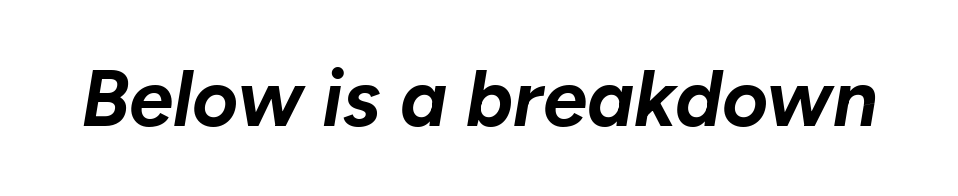
{"italic": "yes", "lean": "right", "slant_degrees": 10, "bold": "yes", "weight": "bold", "width": "normal", "stroke_contrast": "low", "x_height": "medium", "monospaced": "no", "underline": "no", "letter_spacing": "normal", "letter_spacing_em": 0.0, "glyph_px": 79}
